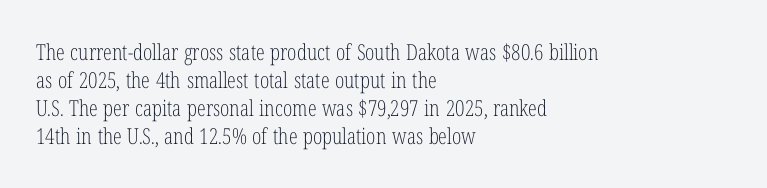
The image shows 22 px text type, upright; set left-aligned, normal line spacing (1.28x), normal letter spacing, not underlined.
